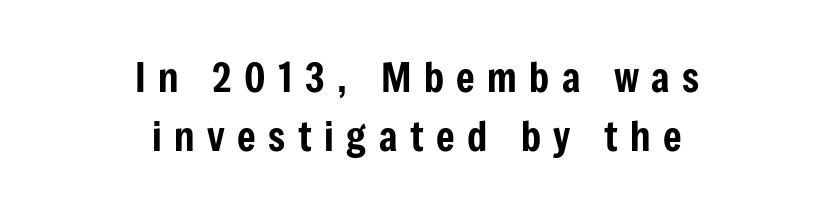
Does extra space separate the letters? Yes, quite a lot of it. Summary of vertical rhythm: regular, with standard interline spacing. Classification — sans serif. Plain, unruled lines of type. The passage shown is typed in a proportional face where columns would drift. This sample uses an upright cut, with every glyph sitting square on the baseline.
